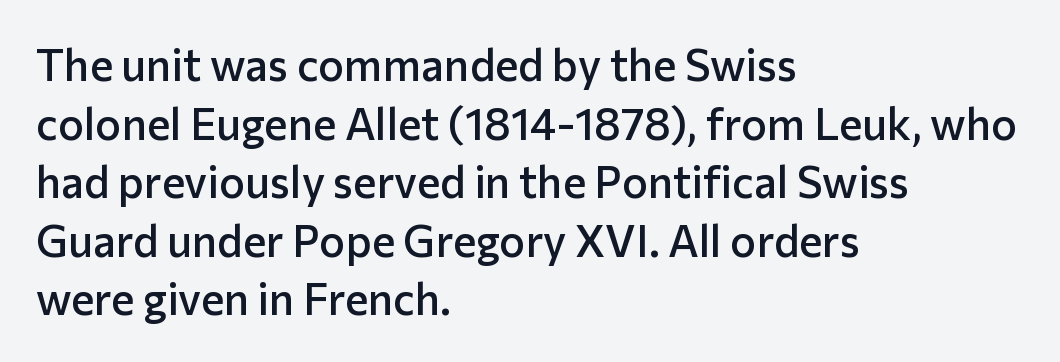
The image shows 44 px semibold sans-serif type, upright; set left-aligned, normal line spacing (1.33x), normal letter spacing, not underlined; low stroke contrast and a medium x-height.
